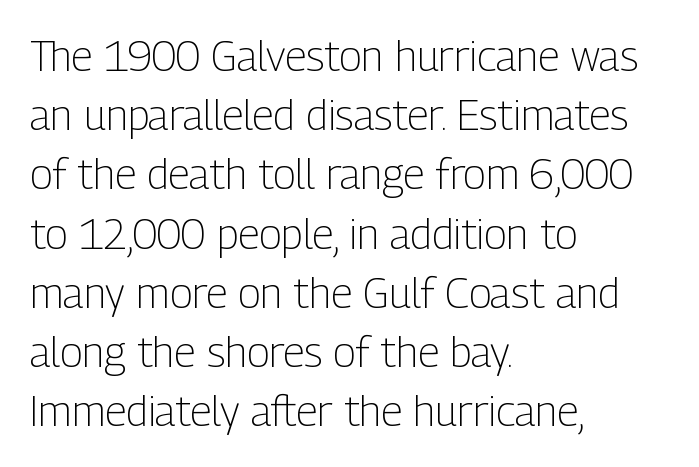
Q: Is the text bold? A: No.
Q: Is the text italic (slanted)? A: No, it is upright.
Q: Is the typeface a serif or a sans-serif typeface? A: Sans-serif.
Q: Is the text underlined? A: No.
Q: How is the paragraph aligned? A: Left-aligned.
Q: Is the spacing between letters normal or unusually wide? A: Normal.
Q: Is the spacing between lines tight, normal or loose? A: Normal.
Q: Width (condensed, normal, or wide)? A: Condensed.
Q: Stroke contrast? A: Low.
Q: x-height? A: Medium.
Q: Monospaced? A: No.
